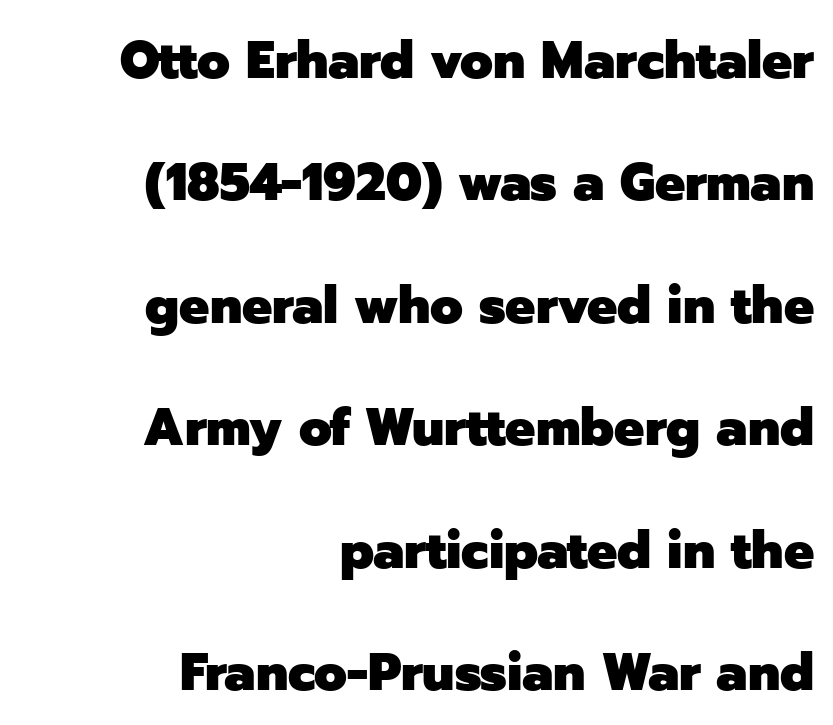
{"serif": "no", "italic": "no", "bold": "yes", "weight": "heavy", "width": "normal", "stroke_contrast": "low", "x_height": "medium", "monospaced": "no", "underline": "no", "align": "right", "line_spacing": "loose", "line_spacing_ratio": 2.31, "letter_spacing": "normal", "letter_spacing_em": 0.0, "glyph_px": 53}
